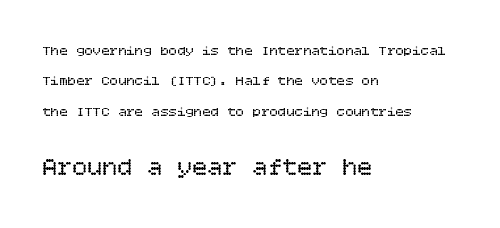
{"italic": "no", "bold": "no", "underline": "no", "align": "left", "line_spacing": "loose", "line_spacing_ratio": 2.17, "letter_spacing": "normal", "letter_spacing_em": 0.0, "larger_block": "second", "size_ratio": 1.79, "glyph_px": 25}
